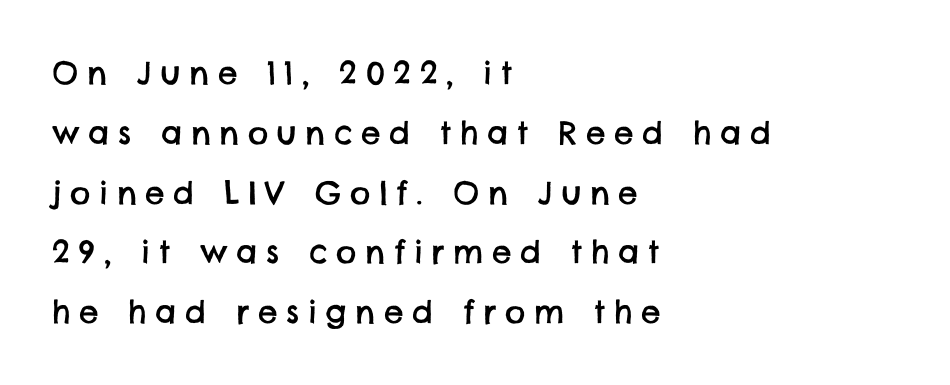
The image shows 31 px sans-serif type; set left-aligned, loose line spacing (1.93x), unusually wide letter spacing (+0.28 em), not underlined; low stroke contrast and a large x-height.
